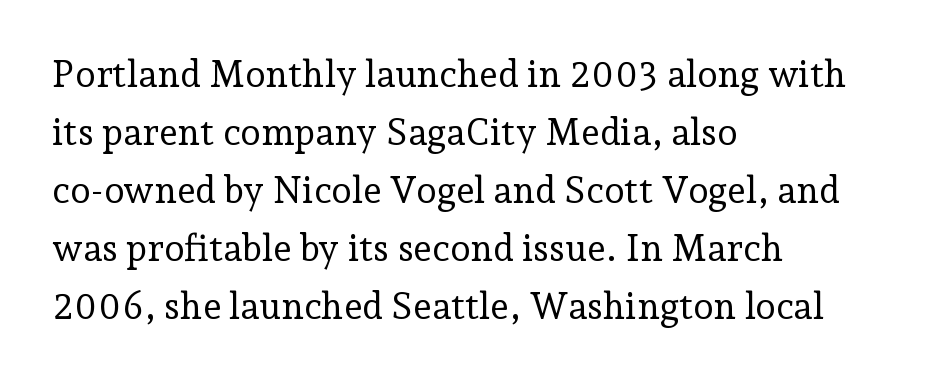
Q: Is the text bold? A: No.
Q: Is the text italic (slanted)? A: No, it is upright.
Q: Is the typeface a serif or a sans-serif typeface? A: Serif.
Q: Is the text underlined? A: No.
Q: How is the paragraph aligned? A: Left-aligned.
Q: Is the spacing between letters normal or unusually wide? A: Normal.
Q: Is the spacing between lines tight, normal or loose? A: Normal.
Q: Width (condensed, normal, or wide)? A: Normal.
Q: Stroke contrast? A: Low.
Q: x-height? A: Medium.
Q: Monospaced? A: No.
